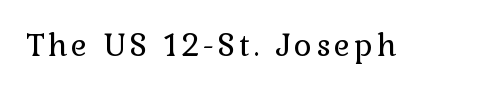
The weight would be labelled regular, book, light, or lighter still. Unmarked baselines from the first word to the last. Each letter keeps its own natural width here, so spacing adapts to shape. Stroke terminals: seriffed.
